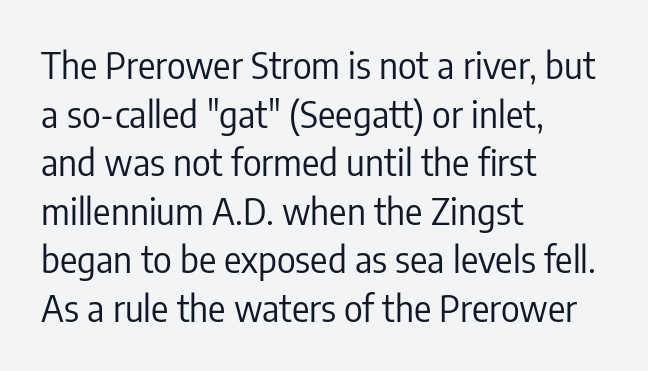
Q: Is the text bold? A: No.
Q: Is the text italic (slanted)? A: No, it is upright.
Q: Is the typeface a serif or a sans-serif typeface? A: Sans-serif.
Q: Is the text underlined? A: No.
Q: How is the paragraph aligned? A: Left-aligned.
Q: Is the spacing between letters normal or unusually wide? A: Normal.
Q: Is the spacing between lines tight, normal or loose? A: Normal.
Q: Width (condensed, normal, or wide)? A: Condensed.
Q: Stroke contrast? A: Low.
Q: x-height? A: Medium.
Q: Monospaced? A: No.
